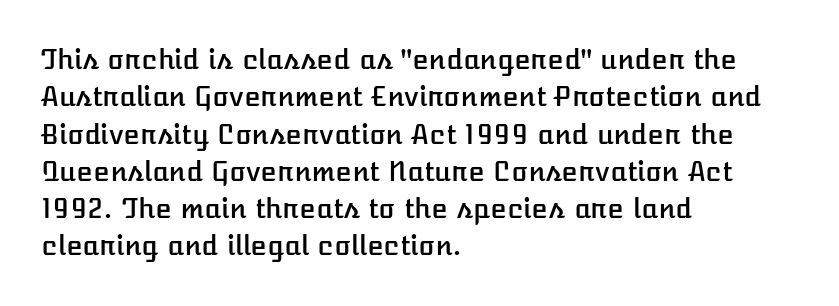
Q: Is the text italic (slanted)? A: No, it is upright.
Q: Is the text underlined? A: No.
Q: How is the paragraph aligned? A: Left-aligned.
Q: Is the spacing between letters normal or unusually wide? A: Normal.
Q: Is the spacing between lines tight, normal or loose? A: Normal.
